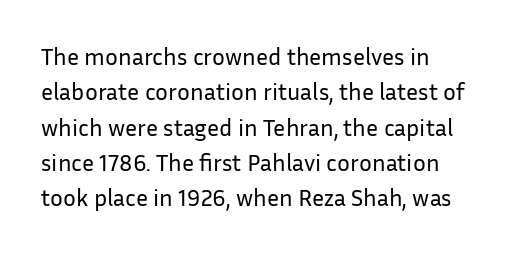
The image shows 24 px text type, upright; set left-aligned, normal line spacing (1.47x), normal letter spacing, not underlined.
